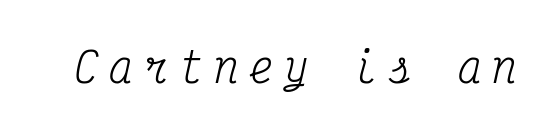
Stems here are at most as thick as an everyday book face. How are the letters spaced? Widely, with obvious added tracking. Note: serifs present on the glyphs. The specimen reads as italic at a glance. The rendering uses typewriter-style spacing with identical character cells. Has an underline been added? It has not.
